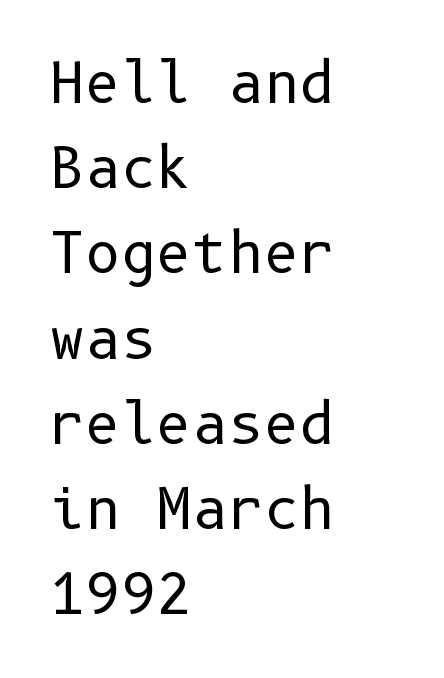
{"serif": "no", "italic": "no", "bold": "no", "weight": "regular", "width": "normal", "stroke_contrast": "low", "x_height": "medium", "underline": "no", "align": "left", "line_spacing": "normal", "line_spacing_ratio": 1.55, "letter_spacing": "normal", "letter_spacing_em": 0.0, "glyph_px": 55}
